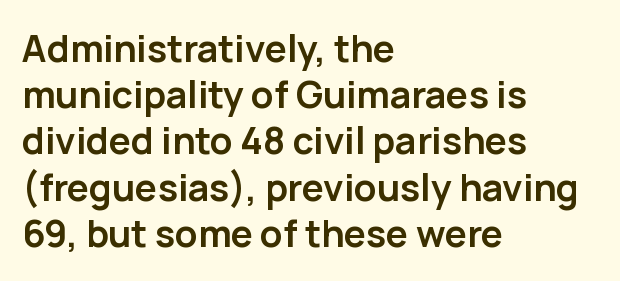
Q: Is the text bold? A: Yes.
Q: Is the text italic (slanted)? A: No, it is upright.
Q: Is the typeface a serif or a sans-serif typeface? A: Sans-serif.
Q: Is the text underlined? A: No.
Q: How is the paragraph aligned? A: Left-aligned.
Q: Is the spacing between letters normal or unusually wide? A: Normal.
Q: Is the spacing between lines tight, normal or loose? A: Normal.
Q: Width (condensed, normal, or wide)? A: Normal.
Q: Stroke contrast? A: Low.
Q: x-height? A: Medium.
Q: Monospaced? A: No.
